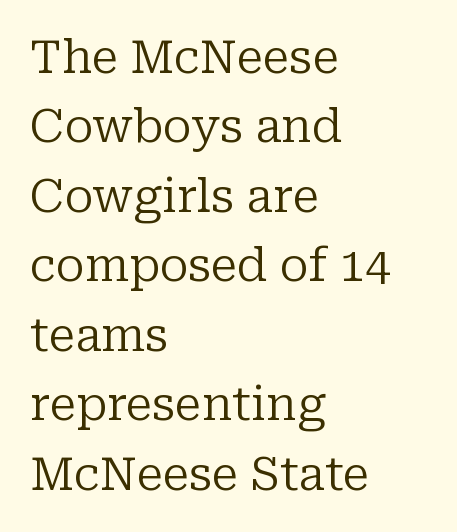
The image shows 46 px regular-weight serif type, upright; set left-aligned, normal line spacing (1.51x), normal letter spacing, not underlined; low stroke contrast and a medium x-height.
